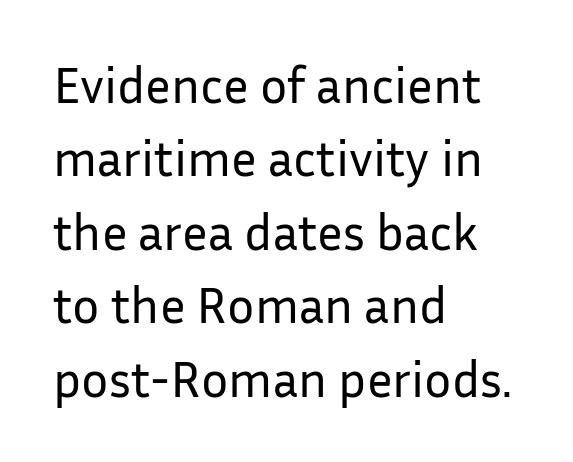
Do the characters align in a grid? No, the font is proportional. No extra tracking has been applied to these lines. No feet cap the strokes, marking this as sans-serif type. Vertical stems look standard width or narrower in stroke.
